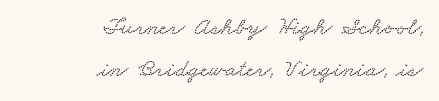
Teacher's note: observe the even right margin — that is flush-right alignment. Honestly, there is no underline to notice here at all. Default kerning and tracking; the words read as compact shapes. Vertical spacing — default.
